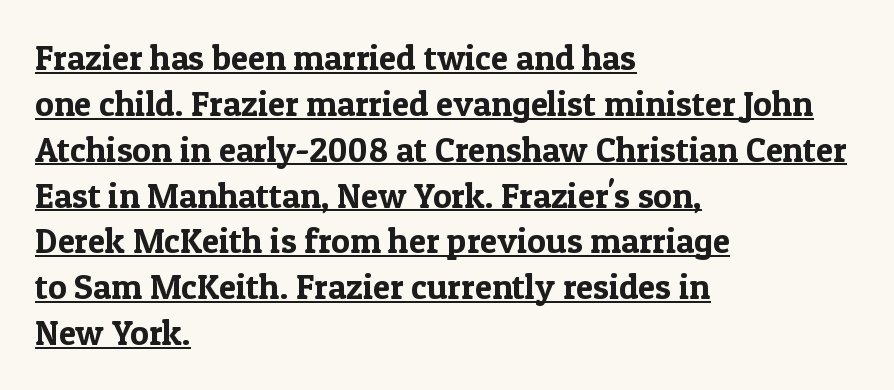
{"serif": "yes", "italic": "no", "width": "normal", "x_height": "medium", "monospaced": "no", "underline": "yes", "align": "left", "line_spacing": "normal", "line_spacing_ratio": 1.31, "letter_spacing": "normal", "letter_spacing_em": 0.0, "glyph_px": 35}
